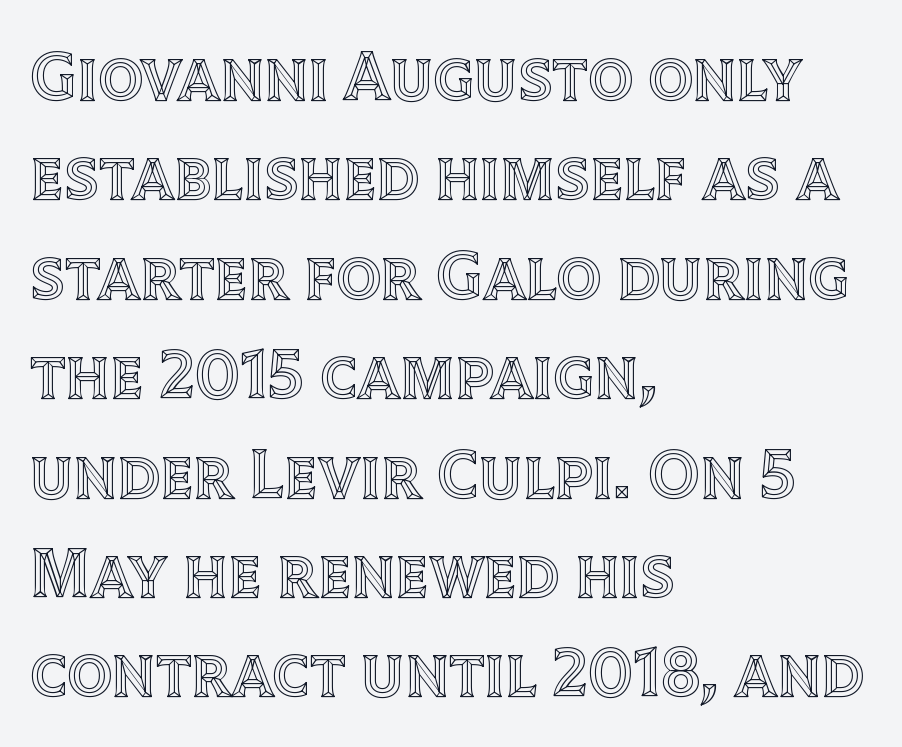
{"italic": "no", "width": "normal", "x_height": "large", "monospaced": "no", "underline": "no", "align": "left", "line_spacing": "normal", "line_spacing_ratio": 1.42, "letter_spacing": "normal", "letter_spacing_em": 0.0, "glyph_px": 70}
